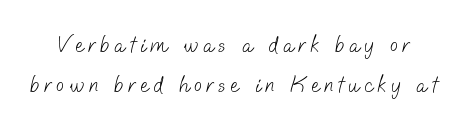
{"bold": "no", "underline": "no", "line_spacing_ratio": 1.75, "letter_spacing": "wide", "letter_spacing_em": 0.21, "glyph_px": 23}
